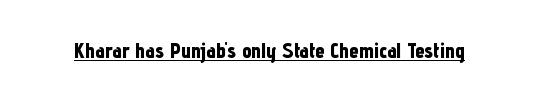
{"italic": "no", "bold": "yes", "underline": "yes", "letter_spacing": "normal", "letter_spacing_em": 0.0, "glyph_px": 21}
